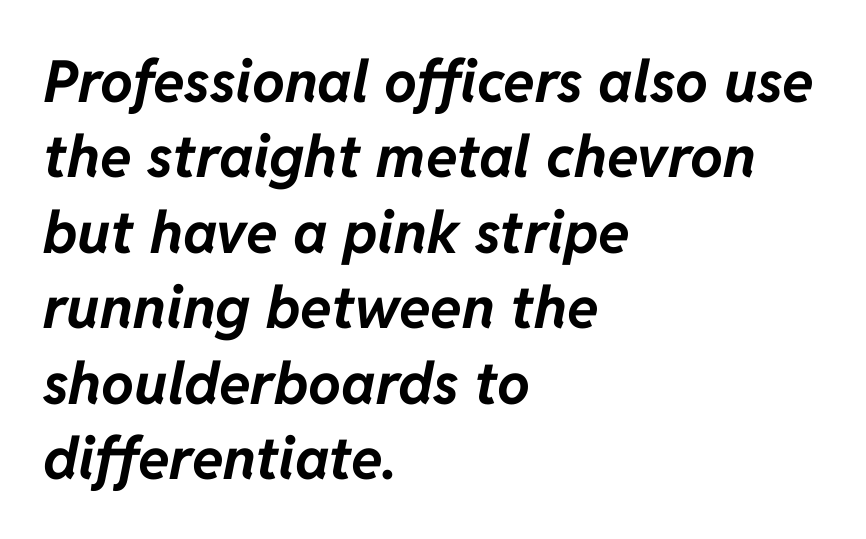
Line spacing here is normal. This is oblique type, the kind used for emphasis or titles. Note the varied advance widths — an 'i' is clearly narrower than an 'm'. In terms of weight, the rendering is a true, heavy bold.
